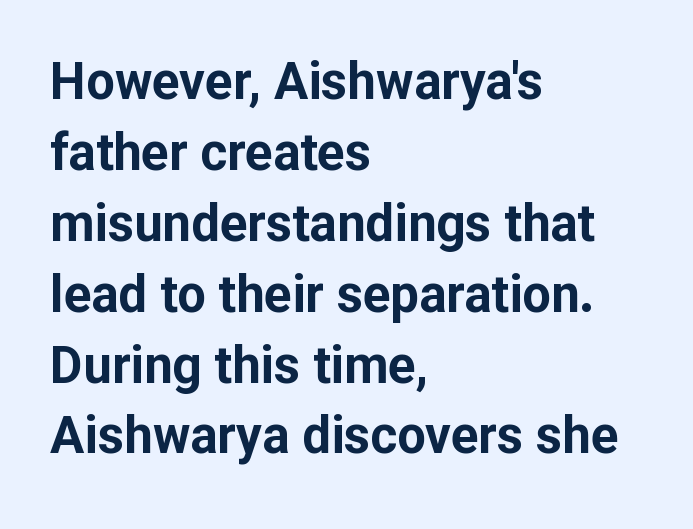
Q: Is the text bold? A: Yes.
Q: Is the text italic (slanted)? A: No, it is upright.
Q: Is the typeface a serif or a sans-serif typeface? A: Sans-serif.
Q: Is the text underlined? A: No.
Q: How is the paragraph aligned? A: Left-aligned.
Q: Is the spacing between letters normal or unusually wide? A: Normal.
Q: Is the spacing between lines tight, normal or loose? A: Normal.
Q: Width (condensed, normal, or wide)? A: Normal.
Q: Stroke contrast? A: Low.
Q: x-height? A: Medium.
Q: Monospaced? A: No.
